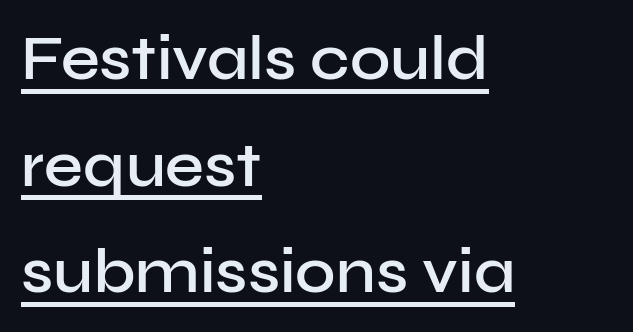
Is this a fixed-width face? No — the glyphs have proportional, varying widths. When letters stand straight like this, we call the style roman or upright. On the weight axis this lands at semibold, roughly 600. Short note: letters normally spaced.
